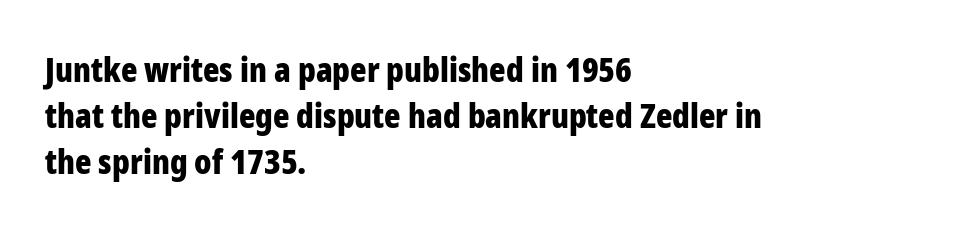
The image shows 34 px bold, condensed sans-serif type, upright; set left-aligned, normal line spacing (1.35x), normal letter spacing, not underlined; low stroke contrast and a medium x-height.
